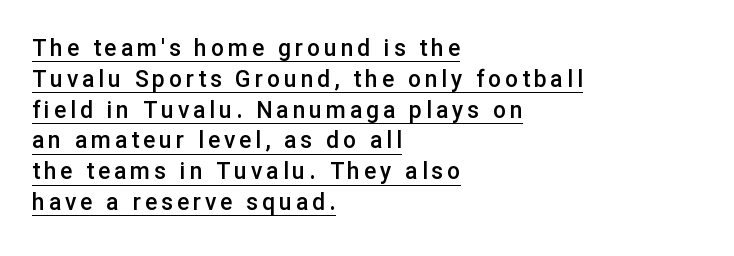
The image shows 23 px text type, upright; set left-aligned, normal line spacing (1.34x), underlined.
